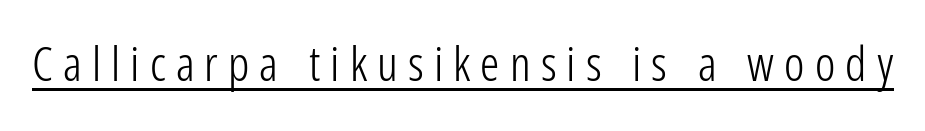
The image shows 48 px light, condensed sans-serif type, upright; set unusually wide letter spacing (+0.21 em), underlined; low stroke contrast and a medium x-height.
